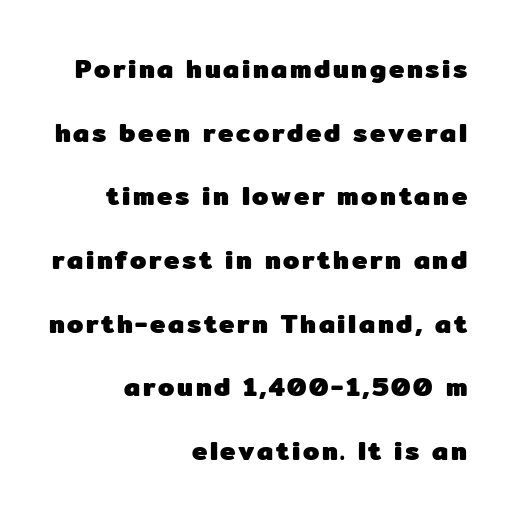
The image shows 26 px bold type, upright; set right-aligned, loose line spacing (2.45x), not underlined.
